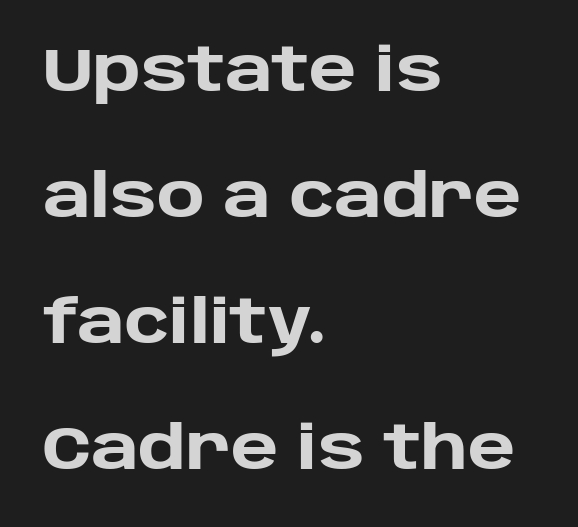
The vertical gap from one line to the next is large. Caption: multi-line text, flush left, ragged right. Plenty of ink on the page — the face is bold. Descenders are the only things crossing below the line. You can tell from the bare stems that sans-serif type was used.
